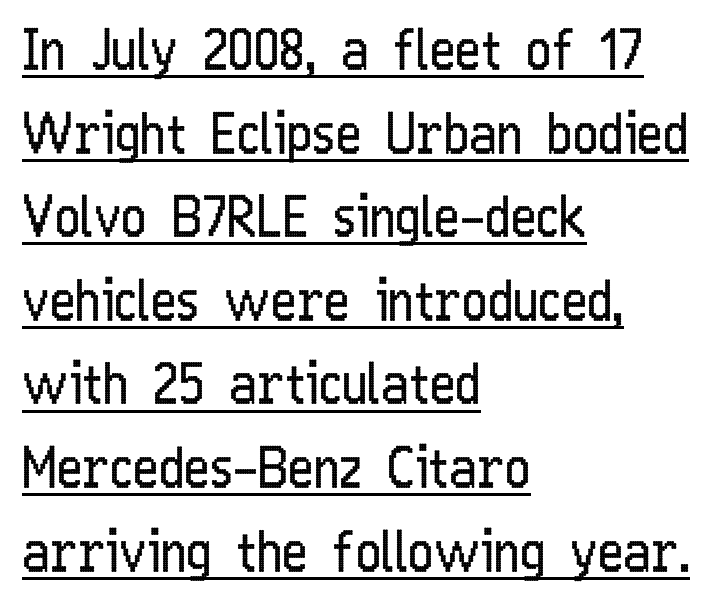
Q: Is the text bold? A: No.
Q: Is the text italic (slanted)? A: No, it is upright.
Q: Is the typeface a serif or a sans-serif typeface? A: Sans-serif.
Q: Is the text underlined? A: Yes.
Q: How is the paragraph aligned? A: Left-aligned.
Q: Is the spacing between letters normal or unusually wide? A: Normal.
Q: Is the spacing between lines tight, normal or loose? A: Normal.
Q: Width (condensed, normal, or wide)? A: Condensed.
Q: Stroke contrast? A: Low.
Q: x-height? A: Medium.
Q: Monospaced? A: No.
